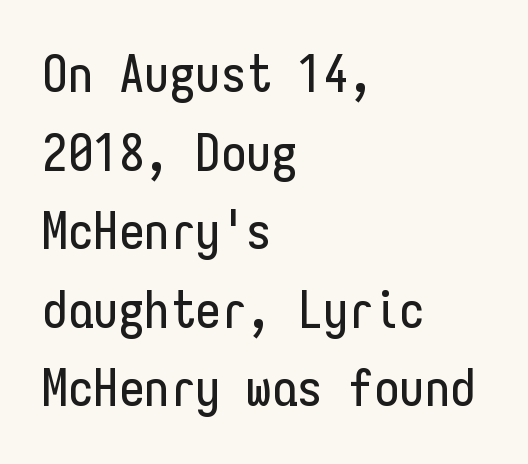
Q: Is the text italic (slanted)? A: No, it is upright.
Q: Is the typeface a serif or a sans-serif typeface? A: Sans-serif.
Q: Is the text underlined? A: No.
Q: How is the paragraph aligned? A: Left-aligned.
Q: Is the spacing between letters normal or unusually wide? A: Normal.
Q: Is the spacing between lines tight, normal or loose? A: Normal.
Q: Width (condensed, normal, or wide)? A: Condensed.
Q: Stroke contrast? A: Low.
Q: x-height? A: Medium.
Q: Monospaced? A: Yes.
